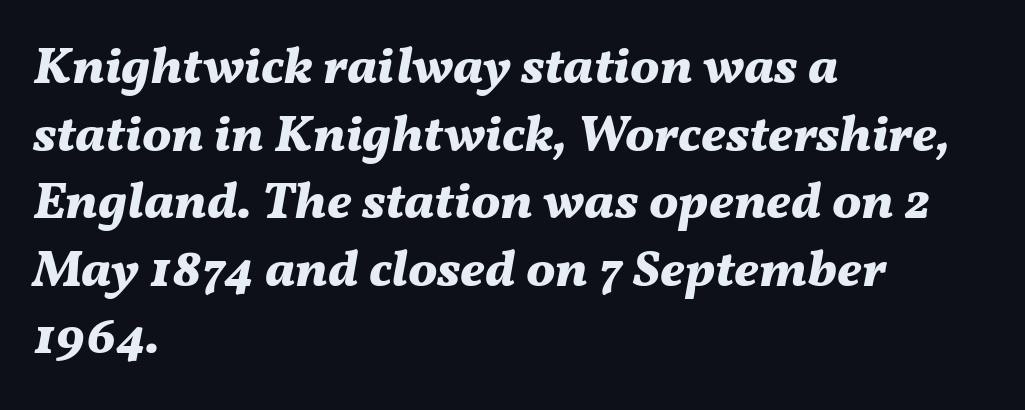
{"italic": "yes", "lean": "right", "slant_degrees": 11, "bold": "yes", "weight": "bold", "width": "normal", "stroke_contrast": "medium", "x_height": "medium", "monospaced": "no", "underline": "no", "align": "left", "line_spacing": "normal", "line_spacing_ratio": 1.3, "letter_spacing": "normal", "letter_spacing_em": 0.0, "glyph_px": 52}
